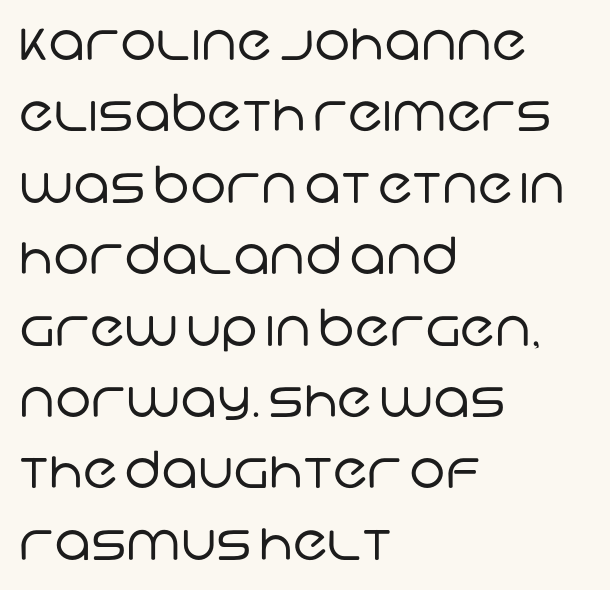
The image shows 51 px regular-weight sans-serif type; set left-aligned, normal line spacing (1.4x), normal letter spacing, not underlined; low stroke contrast and a large x-height.
